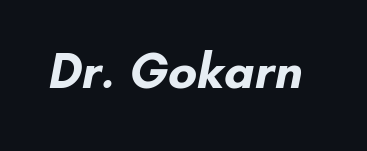
Q: Is the text bold? A: Yes.
Q: Is the typeface a serif or a sans-serif typeface? A: Sans-serif.
Q: Is the text underlined? A: No.
Q: Is the spacing between letters normal or unusually wide? A: Normal.
Q: Width (condensed, normal, or wide)? A: Normal.
Q: Stroke contrast? A: Low.
Q: x-height? A: Small.
Q: Monospaced? A: No.
